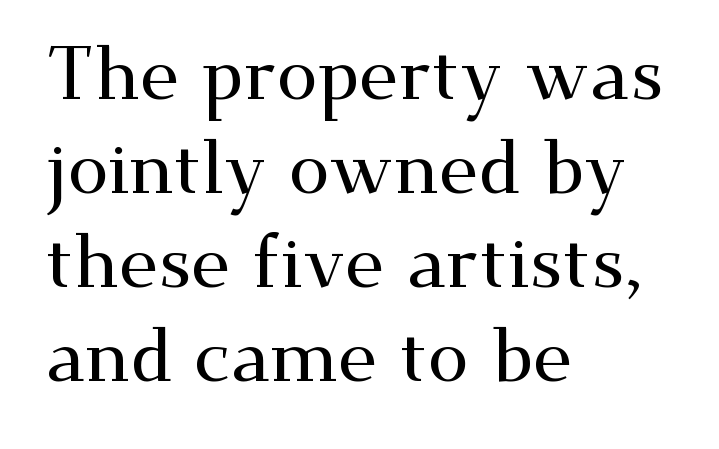
The image shows 74 px wide serif type, upright; set left-aligned, normal line spacing (1.27x), normal letter spacing, not underlined; medium stroke contrast and a small x-height.
